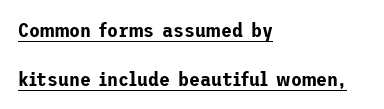
{"italic": "no", "underline": "yes", "align": "left", "line_spacing": "loose", "line_spacing_ratio": 2.43, "letter_spacing": "normal", "letter_spacing_em": 0.0, "glyph_px": 20}
